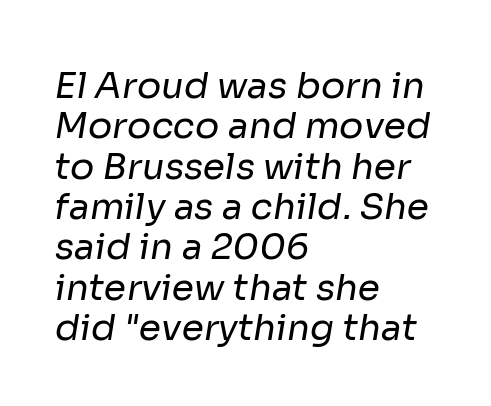
Proportional: the letters do not fall into vertical columns. The strokes carry an ordinary text weight at most. Examine the stroke ends and you'll find no serifs. The ragged edge is on the right, which tells us the setting is flush left. Each word holds together tightly as a unit, with standard inter-letter gaps. Horizontal bands of white between lines are thin slivers.
